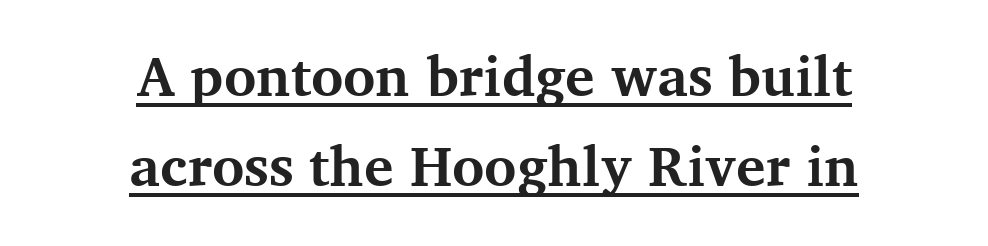
The image shows 55 px bold serif type, upright; set centered, normal line spacing (1.63x), normal letter spacing, underlined; medium stroke contrast and a medium x-height.
